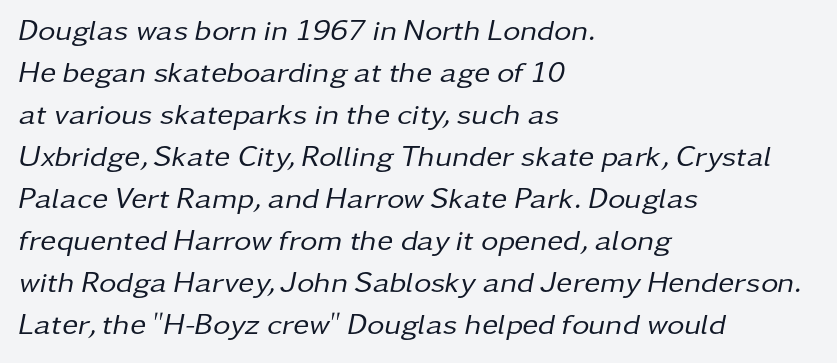
Q: Is the text bold? A: No.
Q: Is the text italic (slanted)? A: Yes, it leans right by about 11 degrees.
Q: Is the text underlined? A: No.
Q: How is the paragraph aligned? A: Left-aligned.
Q: Is the spacing between letters normal or unusually wide? A: Normal.
Q: Is the spacing between lines tight, normal or loose? A: Normal.
Q: Width (condensed, normal, or wide)? A: Normal.
Q: Stroke contrast? A: Low.
Q: x-height? A: Medium.
Q: Monospaced? A: No.
